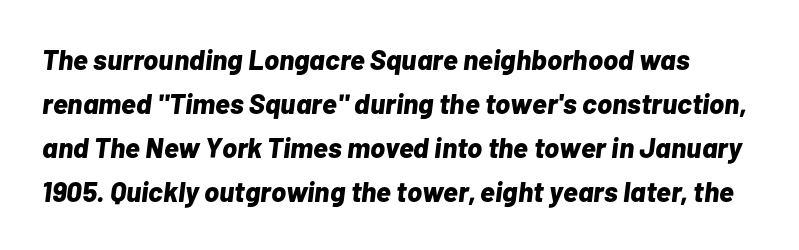
The passage shown leans; its letterforms are oblique. Spacing verdict: proportional, widths tailored to each character. The foot of each line stays bare and open. Evenly set lines give the paragraph a standard silhouette. Nobody touched the tracking dial on this one. Heavy-handed strokes throughout: this text is bold.
